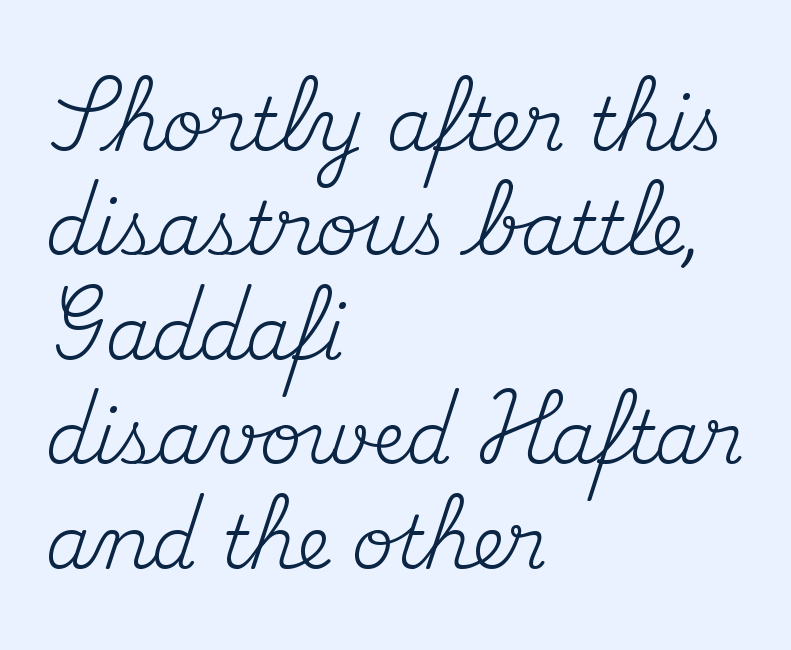
Q: Is the text bold? A: No.
Q: Is the text italic (slanted)? A: Yes.
Q: Is the typeface a serif or a sans-serif typeface? A: Serif.
Q: Is the text underlined? A: No.
Q: How is the paragraph aligned? A: Left-aligned.
Q: Is the spacing between letters normal or unusually wide? A: Normal.
Q: Is the spacing between lines tight, normal or loose? A: Normal.
Q: Width (condensed, normal, or wide)? A: Normal.
Q: Stroke contrast? A: Medium.
Q: x-height? A: Small.
Q: Monospaced? A: No.
